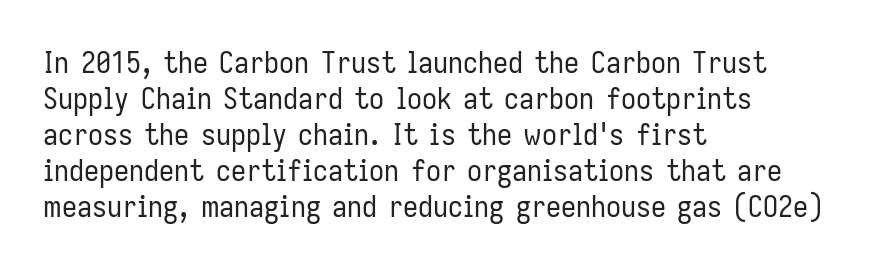
{"serif": "no", "italic": "no", "bold": "no", "weight": "regular", "width": "condensed", "stroke_contrast": "low", "x_height": "medium", "monospaced": "no", "underline": "no", "align": "left", "line_spacing_ratio": 1.2, "letter_spacing": "normal", "letter_spacing_em": 0.0, "glyph_px": 30}
